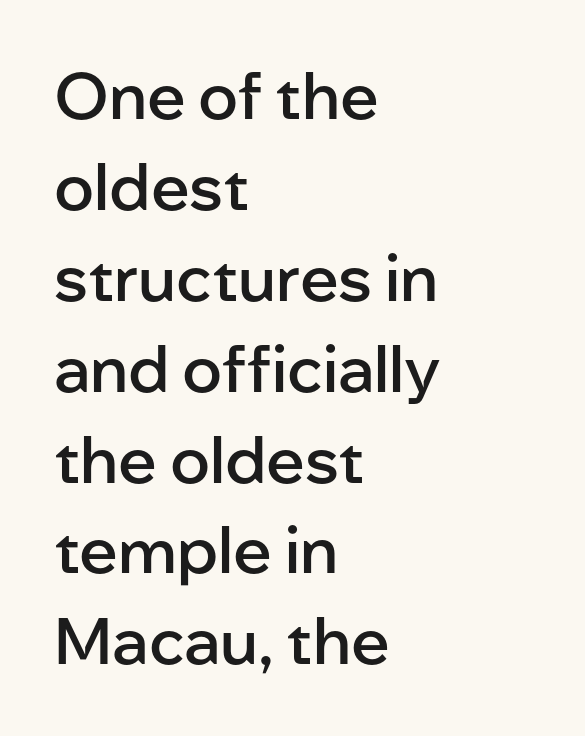
The image shows 64 px semibold sans-serif type, upright; set left-aligned, normal line spacing (1.42x), normal letter spacing, not underlined; low stroke contrast and a medium x-height.
